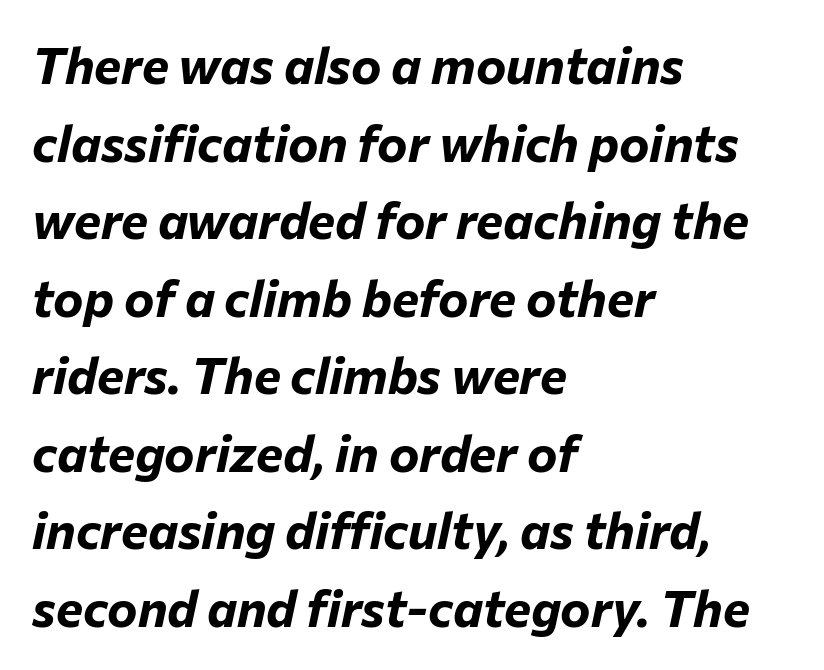
Character widths vary here, with narrow letters taking less room than wide ones. Compared with a centered layout, this one pins lines to the left instead. Looking at the ascenders, they clearly lean. In terms of weight, the rendering is a true, heavy bold.
